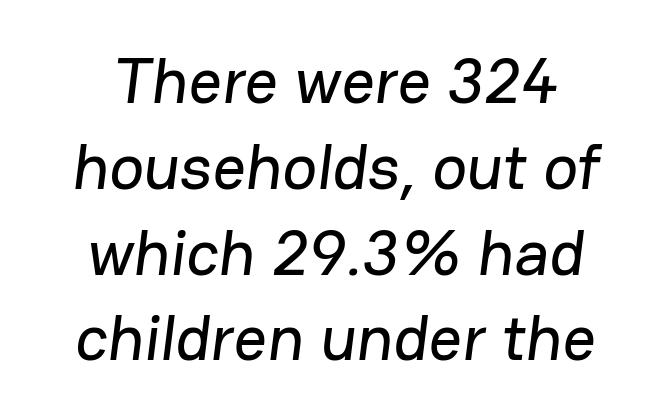
The image shows 65 px sans-serif type; set centered, normal line spacing (1.32x), normal letter spacing, not underlined; low stroke contrast and a medium x-height.
